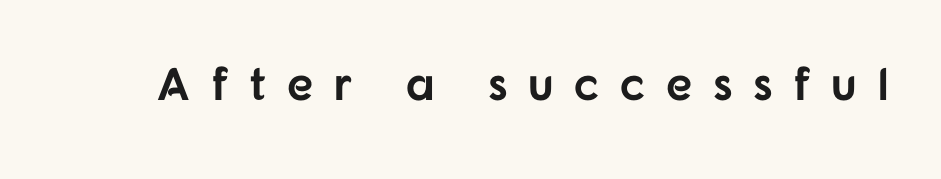
Spacing between characters has been opened up far beyond the box default. Posture: straight, roman, zero tilt. Type without underlining. Notice how thick the strokes are: this is what a full bold looks like. The letters carry no serifs — their stems end cleanly without finishing strokes.
